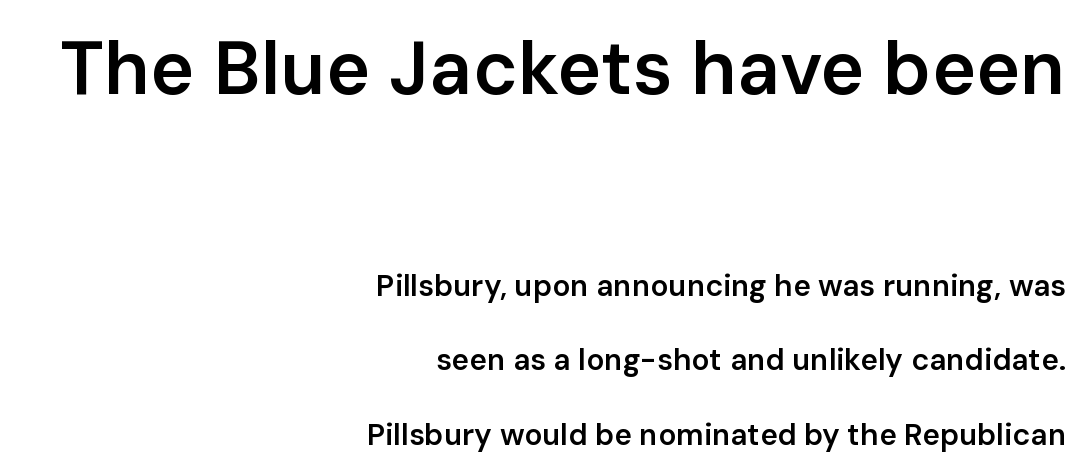
Each line ends at the same right margin while the left side varies. The string is rendered with underlining switched off. Students, note that the glyphs here touch the page at normal intervals. Slightly chunky letters — semibold, I'd say, not full bold. Characters remain perfectly vertical along every line. Rows of type keep a wide berth in the vertical direction.
